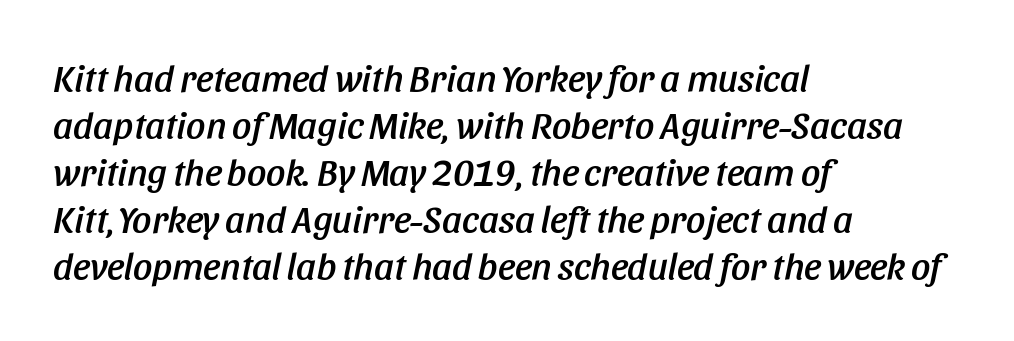
The image shows 38 px condensed type, italic (leaning right); set left-aligned, line spacing 1.24x, normal letter spacing, not underlined; low stroke contrast and a large x-height.
